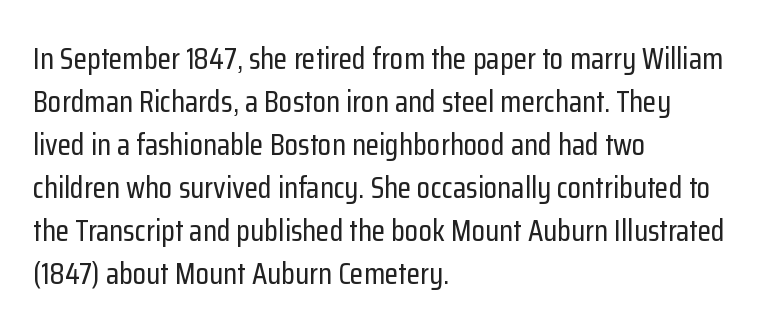
{"serif": "no", "italic": "no", "width": "condensed", "stroke_contrast": "low", "x_height": "medium", "monospaced": "no", "underline": "no", "align": "left", "line_spacing": "normal", "line_spacing_ratio": 1.39, "letter_spacing": "normal", "letter_spacing_em": 0.0, "glyph_px": 31}
